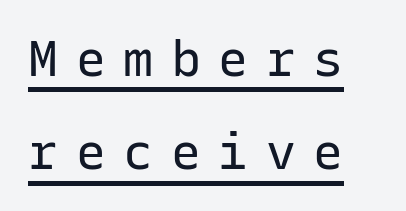
The image shows 50 px regular-weight sans-serif type, upright, monospaced; set line spacing 1.87x, unusually wide letter spacing (+0.35 em), underlined; low stroke contrast and a medium x-height.
